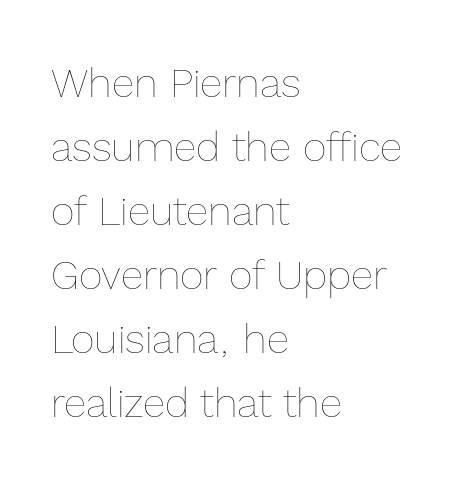
Q: Is the text bold? A: No.
Q: Is the text italic (slanted)? A: No, it is upright.
Q: Is the text underlined? A: No.
Q: How is the paragraph aligned? A: Left-aligned.
Q: Is the spacing between letters normal or unusually wide? A: Normal.
Q: Is the spacing between lines tight, normal or loose? A: Normal.
Q: Width (condensed, normal, or wide)? A: Normal.
Q: x-height? A: Medium.
Q: Monospaced? A: No.
